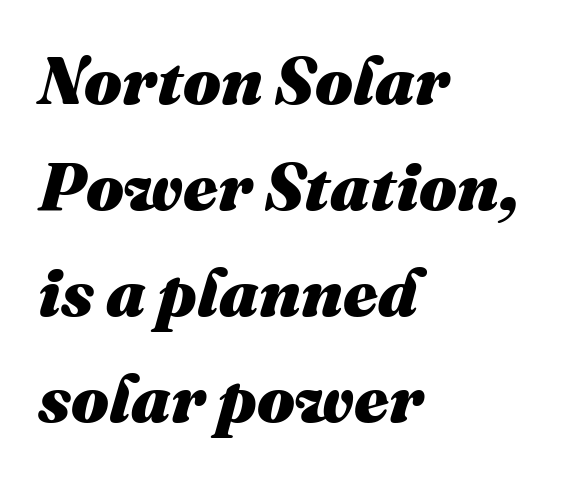
{"italic": "yes", "lean": "right", "slant_degrees": 16, "bold": "yes", "weight": "heavy", "width": "normal", "stroke_contrast": "medium", "x_height": "medium", "monospaced": "no", "underline": "no", "align": "left", "line_spacing": "normal", "line_spacing_ratio": 1.58, "letter_spacing": "normal", "letter_spacing_em": 0.0, "glyph_px": 67}
